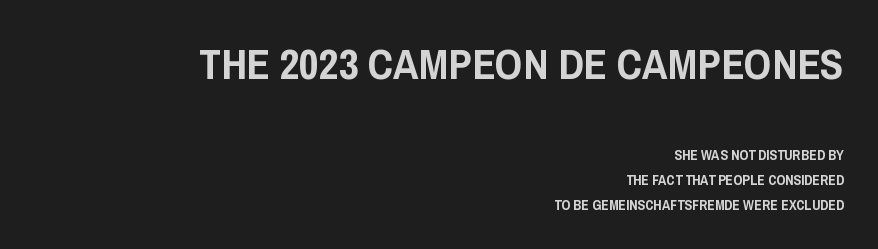
Q: Is the text italic (slanted)? A: No, it is upright.
Q: Is the typeface a serif or a sans-serif typeface? A: Sans-serif.
Q: Is the text underlined? A: No.
Q: How is the paragraph aligned? A: Right-aligned.
Q: Is the spacing between letters normal or unusually wide? A: Normal.
Q: Which block of text is set in a larger size, the first (top) or the second (bottom)? A: The first (top) one.
Q: Width (condensed, normal, or wide)? A: Condensed.
Q: Stroke contrast? A: Low.
Q: x-height? A: Large.
Q: Monospaced? A: No.
